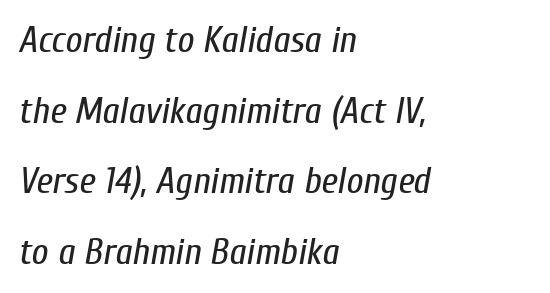
{"italic": "yes", "lean": "right", "slant_degrees": 10, "bold": "no", "weight": "regular", "width": "condensed", "stroke_contrast": "low", "x_height": "medium", "monospaced": "no", "underline": "no", "align": "left", "line_spacing": "loose", "line_spacing_ratio": 1.91, "letter_spacing": "normal", "letter_spacing_em": 0.0, "glyph_px": 37}
